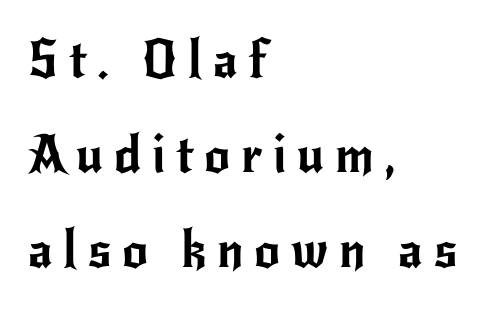
Q: Is the text italic (slanted)? A: No, it is upright.
Q: Is the typeface a serif or a sans-serif typeface? A: Sans-serif.
Q: Is the text underlined? A: No.
Q: How is the paragraph aligned? A: Left-aligned.
Q: Is the spacing between letters normal or unusually wide? A: Unusually wide.
Q: Width (condensed, normal, or wide)? A: Normal.
Q: Stroke contrast? A: Low.
Q: x-height? A: Small.
Q: Monospaced? A: No.
